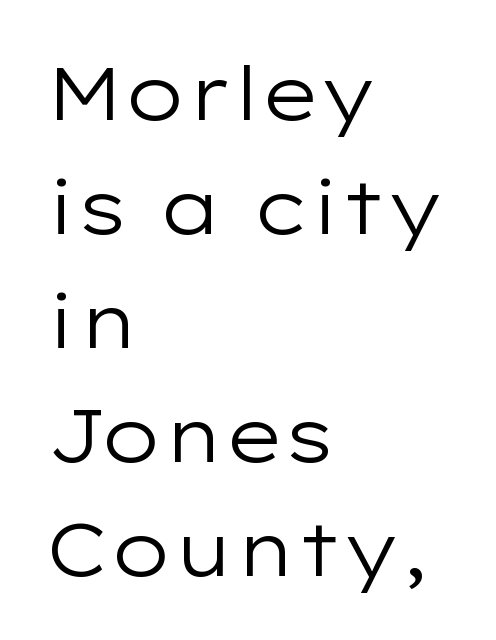
Q: Is the text bold? A: No.
Q: Is the text italic (slanted)? A: No, it is upright.
Q: Is the typeface a serif or a sans-serif typeface? A: Sans-serif.
Q: Is the text underlined? A: No.
Q: How is the paragraph aligned? A: Left-aligned.
Q: Is the spacing between letters normal or unusually wide? A: Normal.
Q: Is the spacing between lines tight, normal or loose? A: Normal.
Q: Width (condensed, normal, or wide)? A: Wide.
Q: Stroke contrast? A: Low.
Q: x-height? A: Medium.
Q: Monospaced? A: No.
